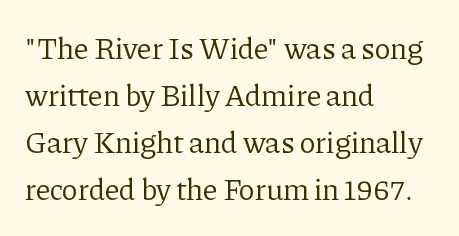
Q: Is the text bold? A: No.
Q: Is the text italic (slanted)? A: No, it is upright.
Q: Is the typeface a serif or a sans-serif typeface? A: Serif.
Q: Is the text underlined? A: No.
Q: How is the paragraph aligned? A: Left-aligned.
Q: Is the spacing between letters normal or unusually wide? A: Normal.
Q: Is the spacing between lines tight, normal or loose? A: Normal.
Q: Width (condensed, normal, or wide)? A: Normal.
Q: Stroke contrast? A: Low.
Q: x-height? A: Medium.
Q: Monospaced? A: No.
